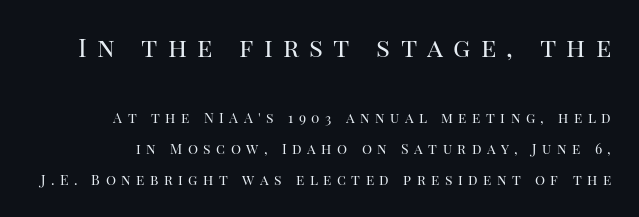
Rows of type keep a wide berth in the vertical direction. The letters look calm and open, with moderate or lighter stems. Size contrast runs from large at the top to small at the bottom. Between one letter and the next there's a generous, obvious gap. Italic: no, the glyphs are upright roman. The specimen omits any rule beneath the text block's lines.
